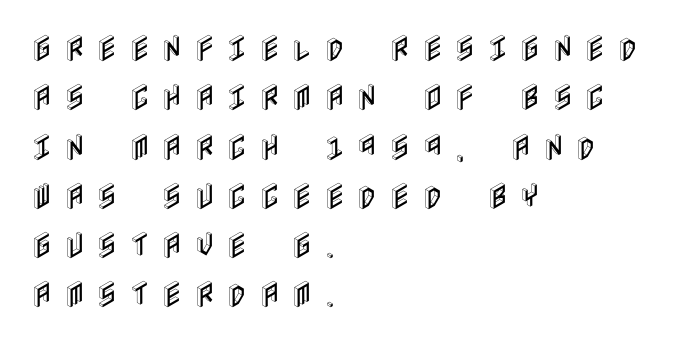
The image shows 29 px condensed type, upright; set left-aligned, normal line spacing (1.7x), unusually wide letter spacing (+0.39 em), not underlined; a large x-height.
